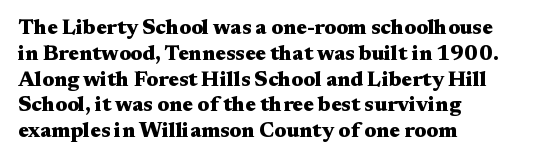
Q: Is the text bold? A: Yes.
Q: Is the text italic (slanted)? A: No, it is upright.
Q: Is the text underlined? A: No.
Q: How is the paragraph aligned? A: Left-aligned.
Q: Is the spacing between letters normal or unusually wide? A: Normal.
